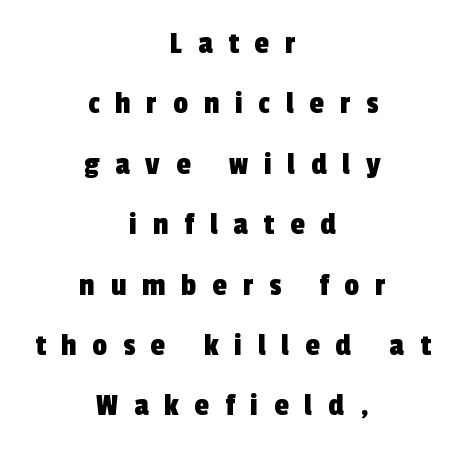
The space directly below the letters is spotless. Observe the wide spacing: letters keep a clear distance from each other. The text block is weighted toward neither margin, spreading evenly from the middle. Think of a printed novel: that variable character pitch is what you see here. This rendering employs a face without finishing strokes, i.e., a sans-serif.
